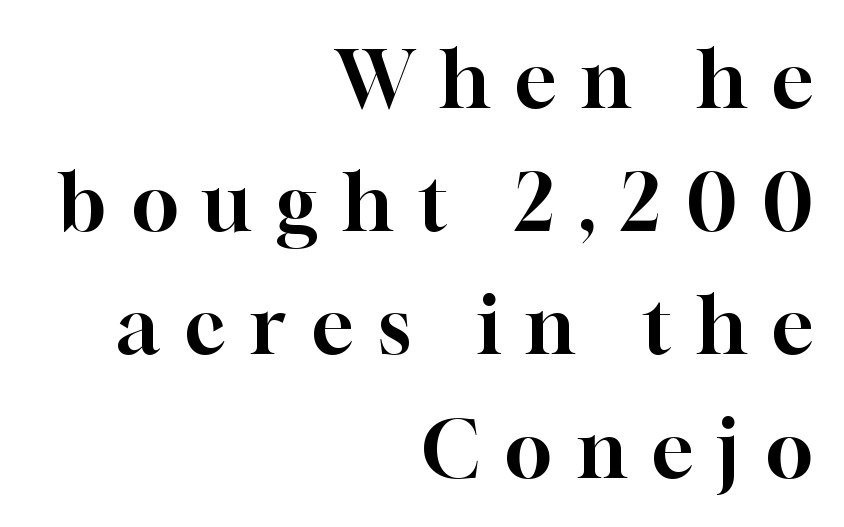
Q: Is the text italic (slanted)? A: No, it is upright.
Q: Is the typeface a serif or a sans-serif typeface? A: Serif.
Q: Is the text underlined? A: No.
Q: How is the paragraph aligned? A: Right-aligned.
Q: Is the spacing between letters normal or unusually wide? A: Unusually wide.
Q: Is the spacing between lines tight, normal or loose? A: Normal.
Q: Width (condensed, normal, or wide)? A: Normal.
Q: Stroke contrast? A: High.
Q: x-height? A: Medium.
Q: Monospaced? A: No.
